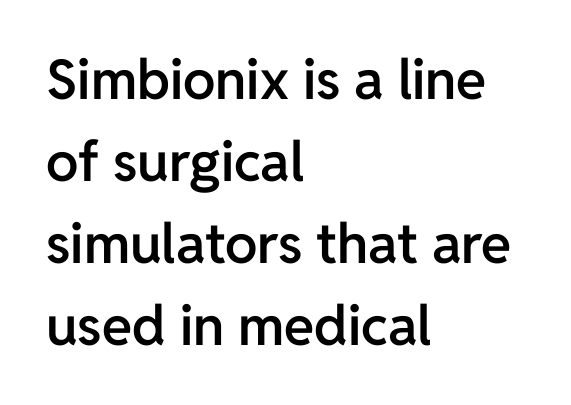
{"serif": "no", "italic": "no", "bold": "semi", "weight": "semibold", "width": "normal", "stroke_contrast": "low", "x_height": "medium", "monospaced": "no", "underline": "no", "align": "left", "line_spacing": "normal", "line_spacing_ratio": 1.49, "letter_spacing": "normal", "letter_spacing_em": 0.0, "glyph_px": 55}
